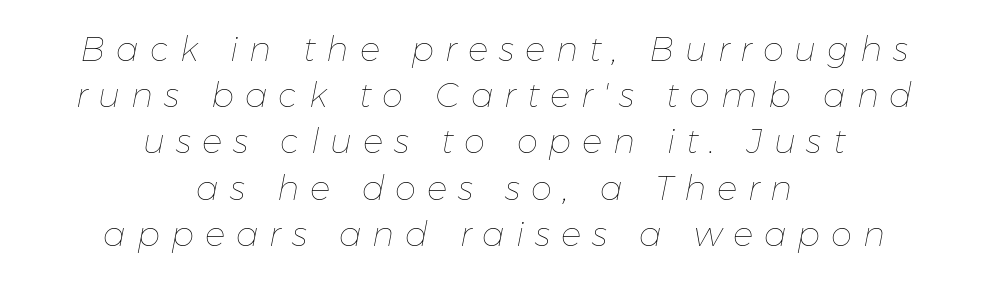
Q: Is the text bold? A: No.
Q: Is the text italic (slanted)? A: Yes, it leans right by about 11 degrees.
Q: Is the text underlined? A: No.
Q: How is the paragraph aligned? A: Centered.
Q: Is the spacing between letters normal or unusually wide? A: Unusually wide.
Q: Is the spacing between lines tight, normal or loose? A: Normal.
Q: Width (condensed, normal, or wide)? A: Normal.
Q: Stroke contrast? A: Low.
Q: x-height? A: Medium.
Q: Monospaced? A: No.
